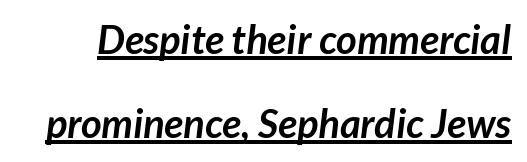
Q: Is the text bold? A: Yes.
Q: Is the typeface a serif or a sans-serif typeface? A: Sans-serif.
Q: Is the text underlined? A: Yes.
Q: Is the spacing between letters normal or unusually wide? A: Normal.
Q: Is the spacing between lines tight, normal or loose? A: Loose.
Q: Width (condensed, normal, or wide)? A: Normal.
Q: Stroke contrast? A: Low.
Q: x-height? A: Medium.
Q: Monospaced? A: No.
